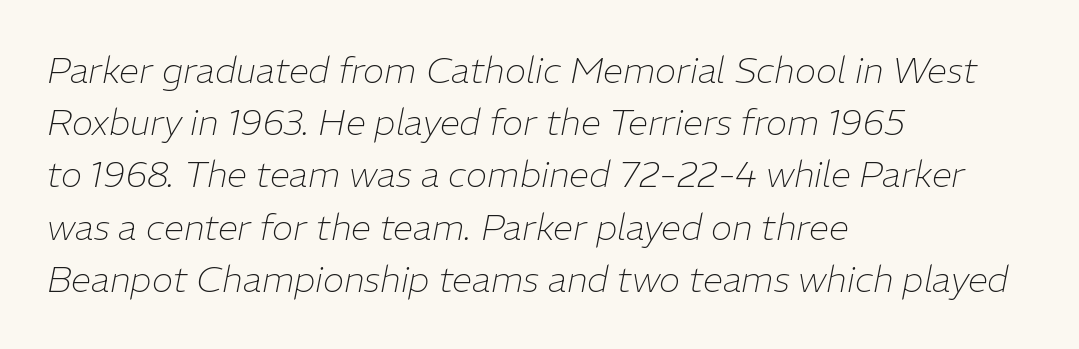
Q: Is the text bold? A: No.
Q: Is the text italic (slanted)? A: Yes, it leans right by about 11 degrees.
Q: Is the text underlined? A: No.
Q: How is the paragraph aligned? A: Left-aligned.
Q: Is the spacing between letters normal or unusually wide? A: Normal.
Q: Is the spacing between lines tight, normal or loose? A: Normal.
Q: Width (condensed, normal, or wide)? A: Normal.
Q: Stroke contrast? A: Low.
Q: x-height? A: Medium.
Q: Monospaced? A: No.
